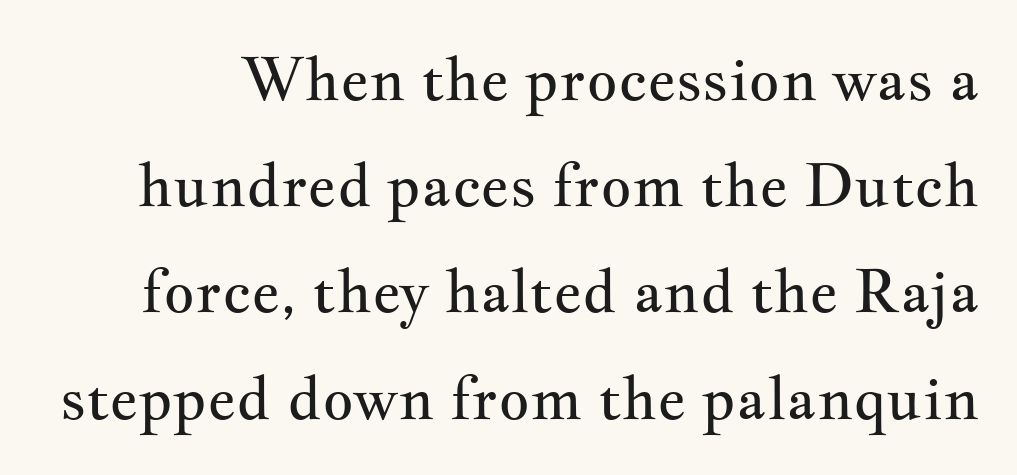
Q: Is the text bold? A: No.
Q: Is the text italic (slanted)? A: No, it is upright.
Q: Is the typeface a serif or a sans-serif typeface? A: Serif.
Q: Is the text underlined? A: No.
Q: Is the spacing between letters normal or unusually wide? A: Normal.
Q: Width (condensed, normal, or wide)? A: Wide.
Q: Stroke contrast? A: Medium.
Q: x-height? A: Small.
Q: Monospaced? A: No.
